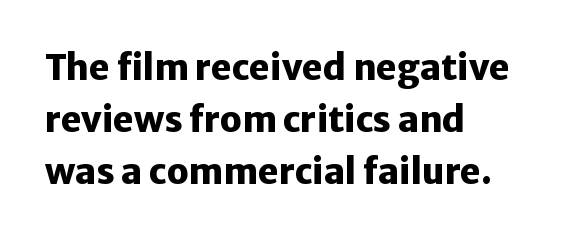
If you drew a ruler down the left edge, every line would touch it. A full-strength bold gives these letters their thick strokes. These lines are composed in type without serifs. Just letters on the line, the space beneath them empty. Leading: standard. Caption: standard tracking, unaltered.
